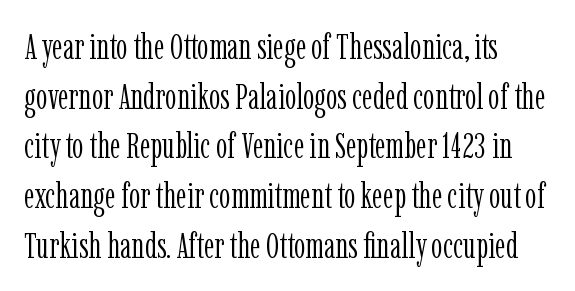
Q: Is the text bold? A: No.
Q: Is the text italic (slanted)? A: No, it is upright.
Q: Is the typeface a serif or a sans-serif typeface? A: Serif.
Q: Is the text underlined? A: No.
Q: How is the paragraph aligned? A: Left-aligned.
Q: Is the spacing between letters normal or unusually wide? A: Normal.
Q: Is the spacing between lines tight, normal or loose? A: Normal.
Q: Width (condensed, normal, or wide)? A: Condensed.
Q: Stroke contrast? A: Low.
Q: x-height? A: Medium.
Q: Monospaced? A: No.
